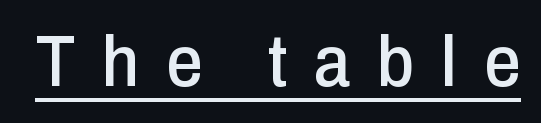
The image shows 73 px condensed sans-serif type, upright; set unusually wide letter spacing (+0.36 em), underlined; low stroke contrast and a medium x-height.
